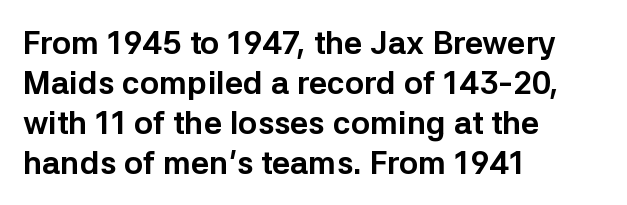
{"serif": "no", "italic": "no", "bold": "yes", "weight": "bold", "width": "normal", "stroke_contrast": "low", "x_height": "medium", "monospaced": "no", "underline": "no", "align": "left", "line_spacing": "normal", "line_spacing_ratio": 1.25, "letter_spacing": "normal", "letter_spacing_em": 0.0, "glyph_px": 32}
